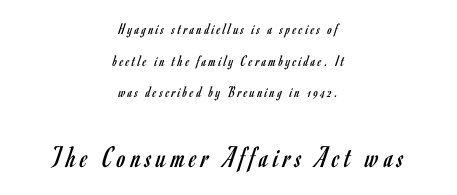
The image shows 31 px regular-weight, condensed sans-serif type; set centered, loose line spacing (1.97x), not underlined; the second (bottom) block is 1.94x larger; low stroke contrast and a small x-height.
